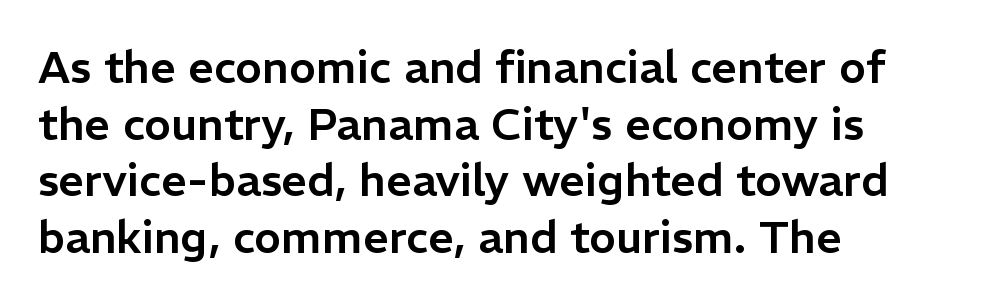
The passage shown has conventional tracking throughout. Each letter keeps its own natural width here, so spacing adapts to shape. Every row of glyphs begins at an identical x-position on the left. A roman cut, with each character standing at attention.
